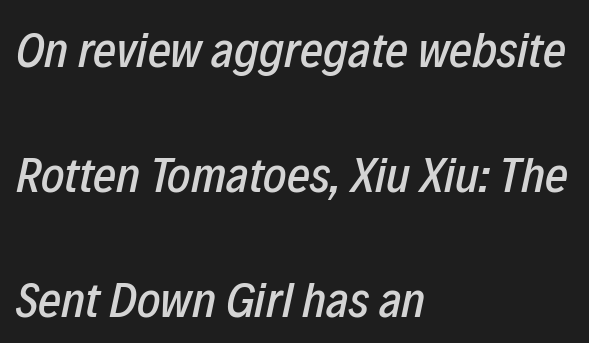
Airy leading. This sample uses an oblique cut, with every glyph tilted off the vertical. Note the varied advance widths — an 'i' is clearly narrower than an 'm'. This rendering features lettering with no underline. One-word summary of the alignment: left.
